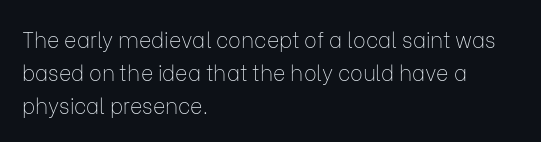
Q: Is the text bold? A: No.
Q: Is the text italic (slanted)? A: No, it is upright.
Q: Is the text underlined? A: No.
Q: How is the paragraph aligned? A: Left-aligned.
Q: Is the spacing between letters normal or unusually wide? A: Normal.
Q: Is the spacing between lines tight, normal or loose? A: Normal.
